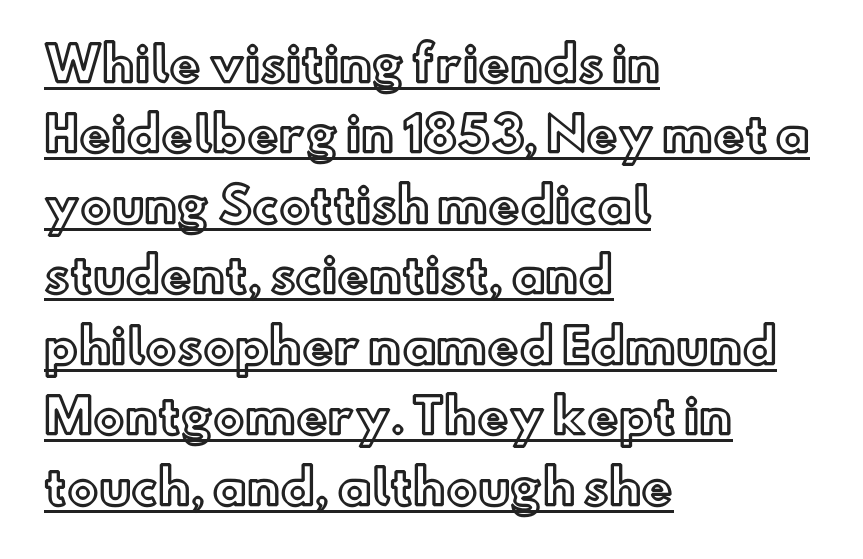
The image shows 47 px text type, upright; set left-aligned, normal line spacing (1.5x), normal letter spacing, underlined; a small x-height.
